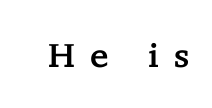
The image shows 34 px serif type, upright; set unusually wide letter spacing (+0.44 em), not underlined; low stroke contrast and a medium x-height.
